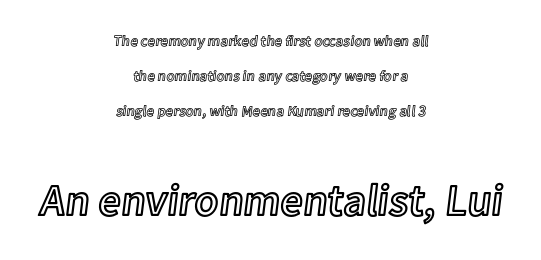
The image shows 44 px text type; set centered, loose line spacing (2.33x), normal letter spacing, not underlined; the second (bottom) block is 2.93x larger; a medium x-height.
